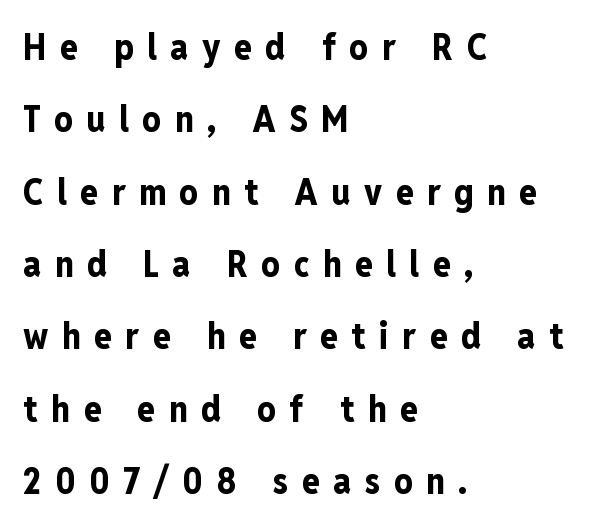
The font is running at its bold setting. A typesetter would call this leading open, well beyond the default. Characters follow at a spacing far wider than the type designer built in. Glance below the letters and you will spot only blank space. Typographically, this falls in the sans-serif category. Proportional: the letters do not fall into vertical columns.
